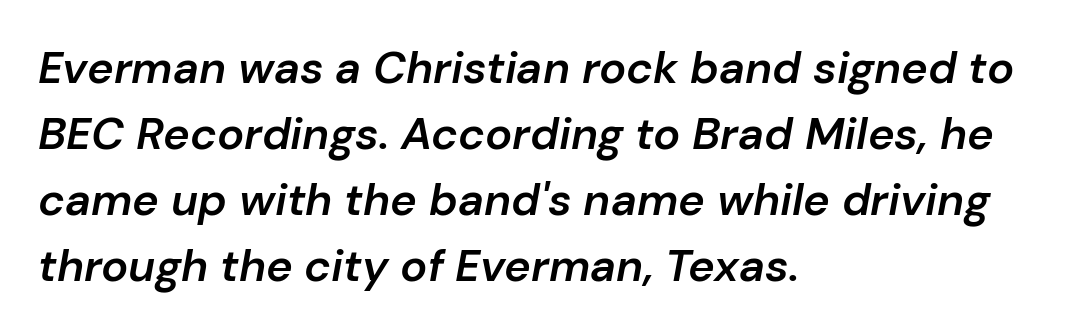
Q: Is the text bold? A: Semi-bold.
Q: Is the text italic (slanted)? A: Yes, it leans right by about 10 degrees.
Q: Is the text underlined? A: No.
Q: How is the paragraph aligned? A: Left-aligned.
Q: Is the spacing between letters normal or unusually wide? A: Normal.
Q: Is the spacing between lines tight, normal or loose? A: Normal.
Q: Width (condensed, normal, or wide)? A: Normal.
Q: Stroke contrast? A: Low.
Q: x-height? A: Medium.
Q: Monospaced? A: No.
